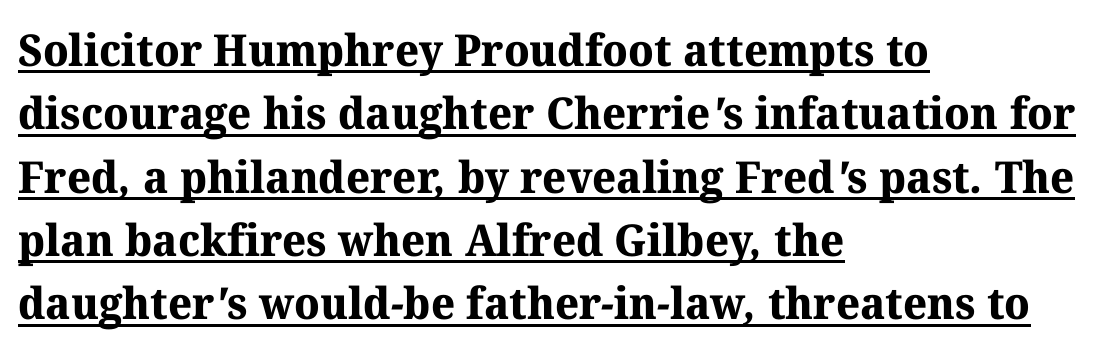
Q: Is the text bold? A: Yes.
Q: Is the typeface a serif or a sans-serif typeface? A: Serif.
Q: Is the text underlined? A: Yes.
Q: How is the paragraph aligned? A: Left-aligned.
Q: Is the spacing between letters normal or unusually wide? A: Normal.
Q: Is the spacing between lines tight, normal or loose? A: Normal.
Q: Width (condensed, normal, or wide)? A: Normal.
Q: Stroke contrast? A: Medium.
Q: x-height? A: Medium.
Q: Monospaced? A: No.
